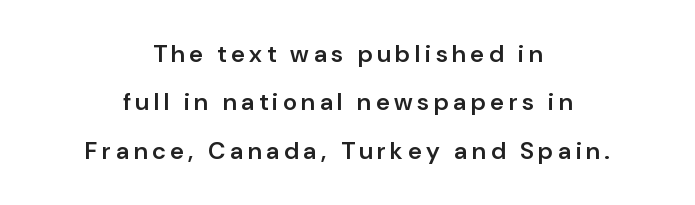
Underlining? Definitely not there. Reading down the block, each line starts at a different indent, mirrored at its end. Characters follow at a spacing far wider than the type designer built in. If you drew a line through each stem, it would be perfectly vertical. The font is running at a semibold setting, under full bold.
